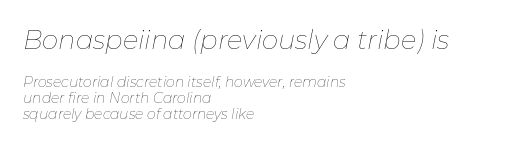
{"italic": "yes", "lean": "right", "slant_degrees": 11, "bold": "no", "underline": "no", "align": "left", "line_spacing": "tight", "line_spacing_ratio": 1.13, "letter_spacing": "normal", "letter_spacing_em": 0.0, "larger_block": "first", "size_ratio": 1.86, "glyph_px": 26}
